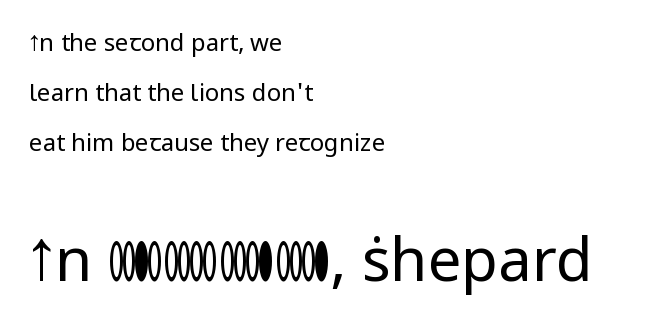
{"serif": "no", "italic": "no", "bold": "no", "weight": "regular", "width": "normal", "stroke_contrast": "low", "x_height": "medium", "monospaced": "no", "underline": "no", "align": "left", "line_spacing": "loose", "line_spacing_ratio": 2.08, "letter_spacing": "normal", "letter_spacing_em": 0.0, "larger_block": "second", "size_ratio": 2.5, "glyph_px": 60}
